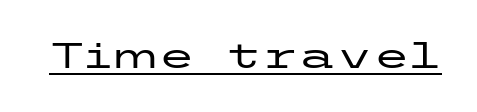
The image shows 34 px wide sans-serif type, upright; set normal letter spacing, underlined; low stroke contrast and a medium x-height.
